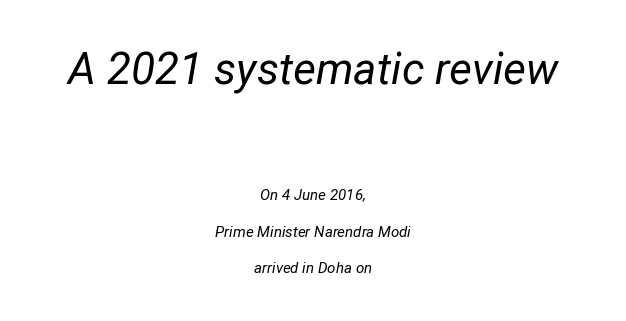
Q: Is the text bold? A: No.
Q: Is the text italic (slanted)? A: Yes, it leans right by about 12 degrees.
Q: Is the text underlined? A: No.
Q: How is the paragraph aligned? A: Centered.
Q: Is the spacing between letters normal or unusually wide? A: Normal.
Q: Is the spacing between lines tight, normal or loose? A: Loose.
Q: Which block of text is set in a larger size, the first (top) or the second (bottom)? A: The first (top) one.
Q: Width (condensed, normal, or wide)? A: Normal.
Q: Stroke contrast? A: Low.
Q: x-height? A: Medium.
Q: Monospaced? A: No.
